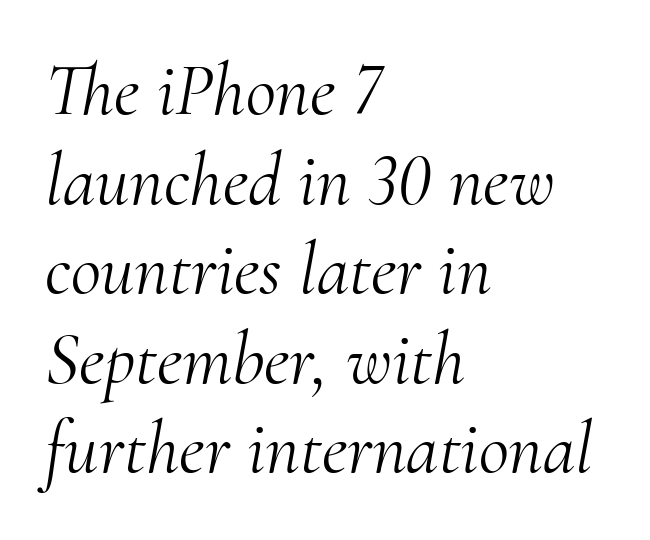
Q: Is the text bold? A: No.
Q: Is the text italic (slanted)? A: Yes, it leans right by about 10 degrees.
Q: Is the typeface a serif or a sans-serif typeface? A: Serif.
Q: Is the text underlined? A: No.
Q: How is the paragraph aligned? A: Left-aligned.
Q: Is the spacing between letters normal or unusually wide? A: Normal.
Q: Width (condensed, normal, or wide)? A: Normal.
Q: Stroke contrast? A: Medium.
Q: x-height? A: Small.
Q: Monospaced? A: No.
